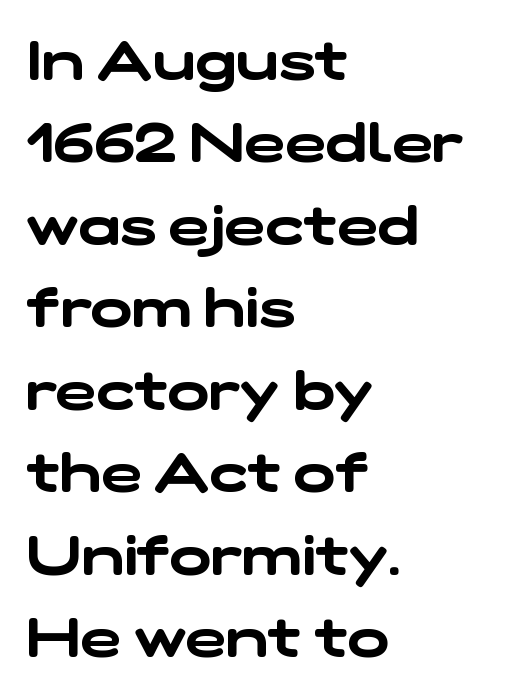
No word sits above an underline. The rendering shows plain stroke endings on the letterforms — a sans-serif design. Varying glyph widths throughout — classic text-font behaviour. One-word summary of the alignment: left. Characters follow at the spacing the type designer built in.
